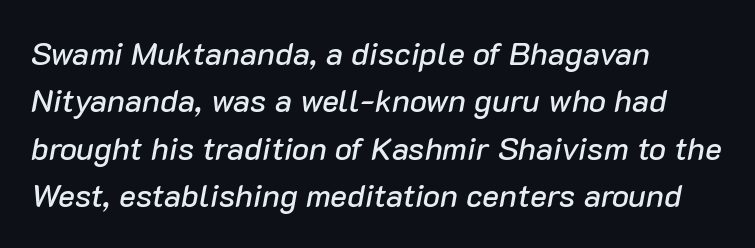
Q: Is the text italic (slanted)? A: Yes, it leans right by about 10 degrees.
Q: Is the text underlined? A: No.
Q: How is the paragraph aligned? A: Left-aligned.
Q: Is the spacing between letters normal or unusually wide? A: Normal.
Q: Is the spacing between lines tight, normal or loose? A: Normal.
Q: Width (condensed, normal, or wide)? A: Normal.
Q: Stroke contrast? A: Low.
Q: x-height? A: Medium.
Q: Monospaced? A: No.
